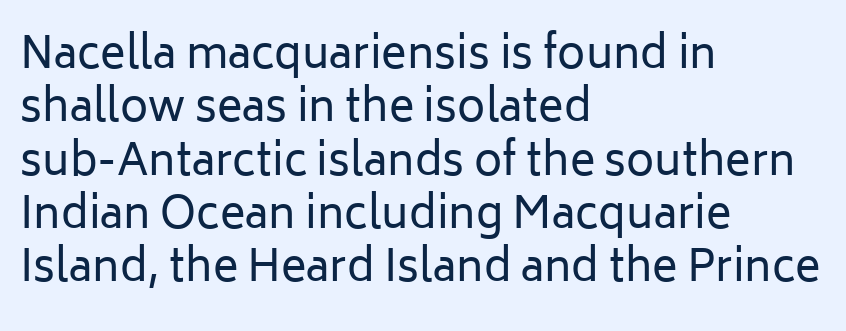
Only glyphs here, with clear space below each row. A sans-serif font was chosen for this passage. What stands out about the letter spacing? Nothing — it is the standard amount. On a weight scale, this lands at 450 or below. If you drew a ruler down the left edge, every line would touch it. Spacing verdict: proportional, widths tailored to each character.
